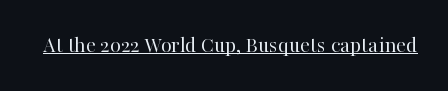
The image shows 23 px text type, upright; set normal letter spacing, underlined.
